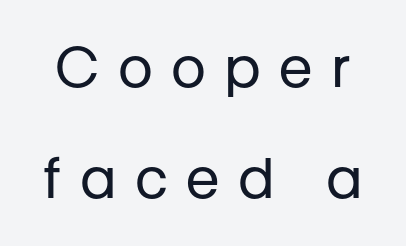
The image shows 54 px regular-weight sans-serif type, upright; set loose line spacing (2.05x), unusually wide letter spacing (+0.34 em), not underlined; low stroke contrast and a medium x-height.
